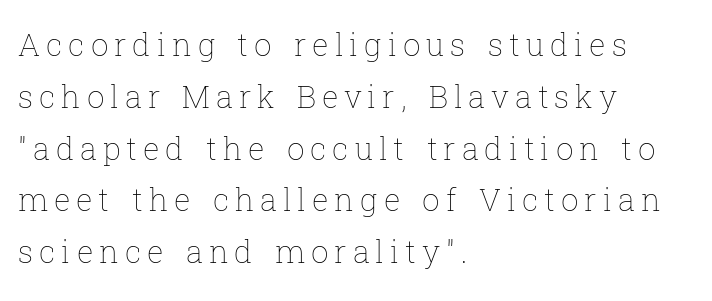
Q: Is the text bold? A: No.
Q: Is the text italic (slanted)? A: No, it is upright.
Q: Is the text underlined? A: No.
Q: How is the paragraph aligned? A: Left-aligned.
Q: Is the spacing between lines tight, normal or loose? A: Normal.
Q: Width (condensed, normal, or wide)? A: Normal.
Q: Stroke contrast? A: Low.
Q: x-height? A: Medium.
Q: Monospaced? A: No.
